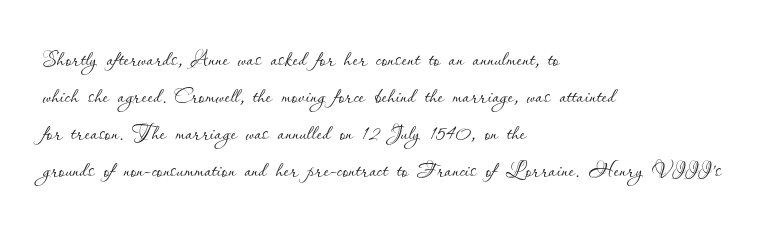
Q: Is the text bold? A: No.
Q: Is the text italic (slanted)? A: Yes.
Q: Is the text underlined? A: No.
Q: How is the paragraph aligned? A: Left-aligned.
Q: Is the spacing between letters normal or unusually wide? A: Normal.
Q: Is the spacing between lines tight, normal or loose? A: Normal.
Q: Width (condensed, normal, or wide)? A: Normal.
Q: Stroke contrast? A: Low.
Q: x-height? A: Small.
Q: Monospaced? A: No.
